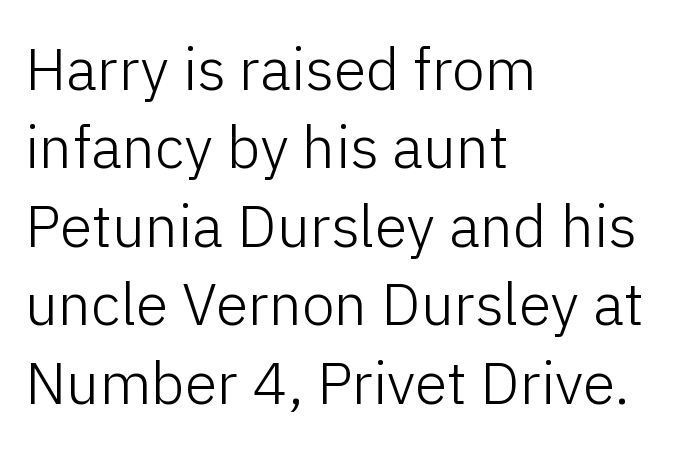
The image shows 59 px light sans-serif type, upright; set left-aligned, normal line spacing (1.33x), normal letter spacing, not underlined; low stroke contrast and a medium x-height.
